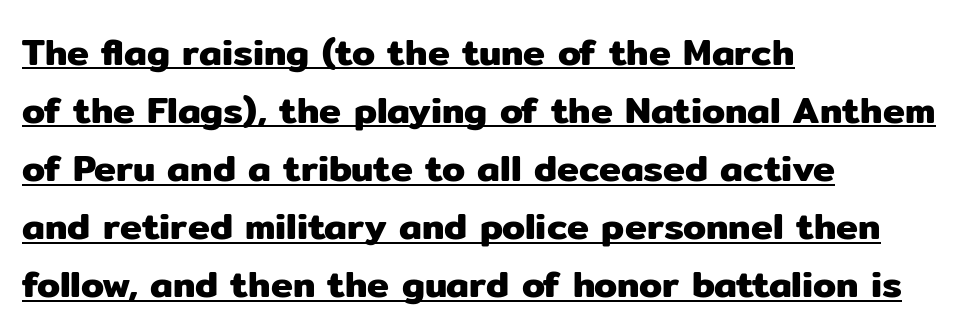
{"serif": "no", "italic": "no", "width": "normal", "stroke_contrast": "low", "x_height": "medium", "monospaced": "no", "underline": "yes", "align": "left", "line_spacing": "normal", "line_spacing_ratio": 1.57, "letter_spacing": "normal", "letter_spacing_em": 0.0, "glyph_px": 37}
